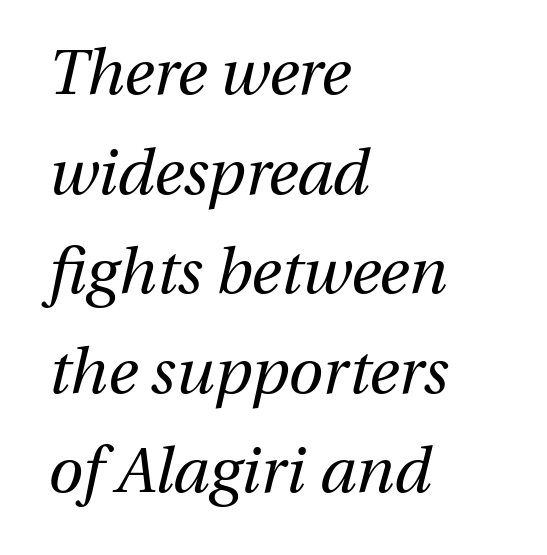
{"italic": "yes", "lean": "right", "slant_degrees": 13, "bold": "no", "weight": "regular", "width": "normal", "stroke_contrast": "medium", "x_height": "medium", "monospaced": "no", "underline": "no", "align": "left", "line_spacing": "normal", "line_spacing_ratio": 1.58, "letter_spacing": "normal", "letter_spacing_em": 0.0, "glyph_px": 63}
